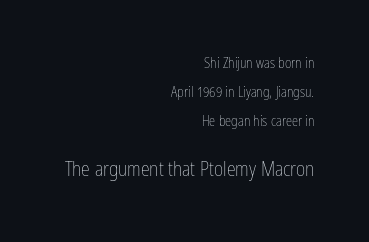
Default kerning and tracking; the words read as compact shapes. Line ends are locked; line starts wander. The font sits on the lighter half of the weight spectrum, regular included. A clean baseline with only descenders dipping below it. A great deal of white space separates one row of letters from the next.
